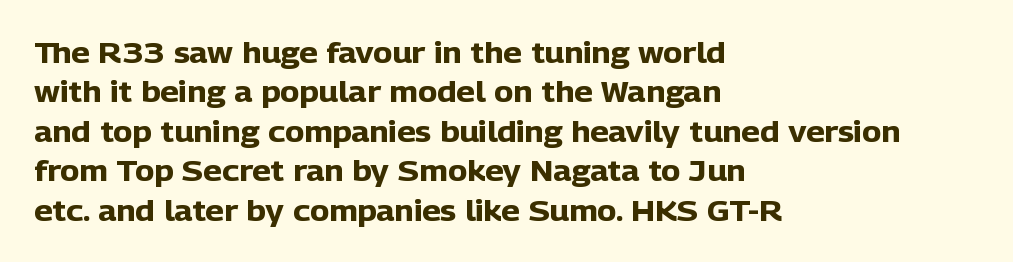
{"serif": "no", "italic": "no", "bold": "yes", "weight": "heavy", "width": "normal", "stroke_contrast": "low", "x_height": "medium", "monospaced": "no", "underline": "no", "align": "left", "line_spacing": "normal", "line_spacing_ratio": 1.36, "letter_spacing": "normal", "letter_spacing_em": 0.0, "glyph_px": 29}
